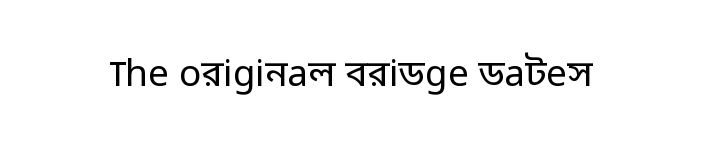
Q: Is the text bold? A: No.
Q: Is the text italic (slanted)? A: No, it is upright.
Q: Is the typeface a serif or a sans-serif typeface? A: Sans-serif.
Q: Is the text underlined? A: No.
Q: Is the spacing between letters normal or unusually wide? A: Normal.
Q: Width (condensed, normal, or wide)? A: Normal.
Q: Stroke contrast? A: Low.
Q: x-height? A: Medium.
Q: Monospaced? A: No.
